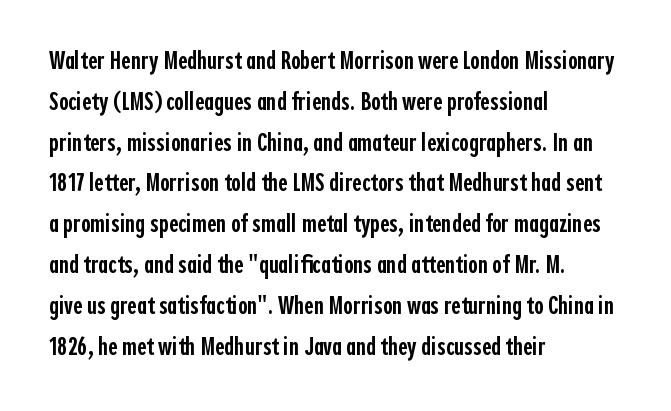
The image shows 26 px text type, upright; set left-aligned, normal line spacing (1.57x), normal letter spacing, not underlined.
